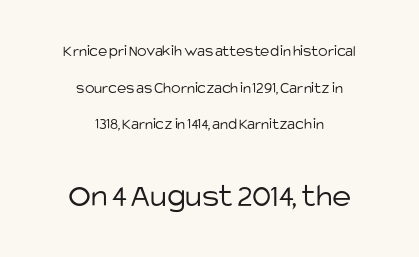
The image shows 33 px light sans-serif type, upright; set centered, loose line spacing (2.29x), normal letter spacing, not underlined; the second (bottom) block is 2.06x larger; low stroke contrast and a large x-height.
